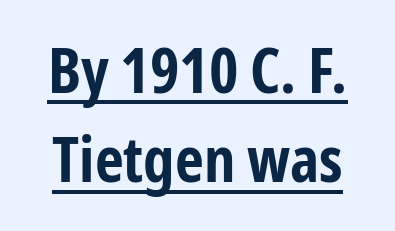
The image shows 63 px bold, condensed sans-serif type, upright; set centered, normal line spacing (1.42x), normal letter spacing, underlined; low stroke contrast and a medium x-height.
